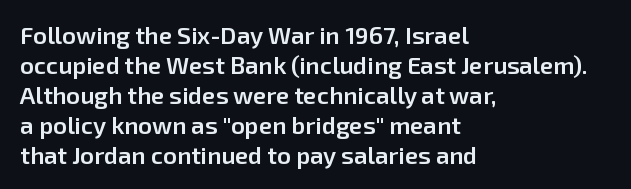
Q: Is the text bold? A: Semi-bold.
Q: Is the text italic (slanted)? A: No, it is upright.
Q: Is the text underlined? A: No.
Q: How is the paragraph aligned? A: Left-aligned.
Q: Is the spacing between letters normal or unusually wide? A: Normal.
Q: Is the spacing between lines tight, normal or loose? A: Normal.
